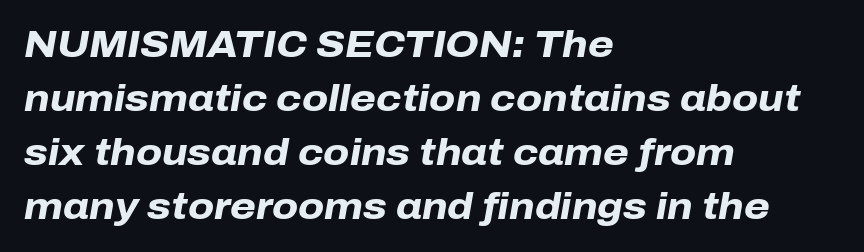
{"italic": "yes", "lean": "right", "slant_degrees": 10, "bold": "yes", "weight": "heavy", "width": "normal", "stroke_contrast": "low", "x_height": "medium", "monospaced": "no", "underline": "no", "align": "left", "line_spacing": "normal", "line_spacing_ratio": 1.46, "letter_spacing": "normal", "letter_spacing_em": 0.0, "glyph_px": 37}
